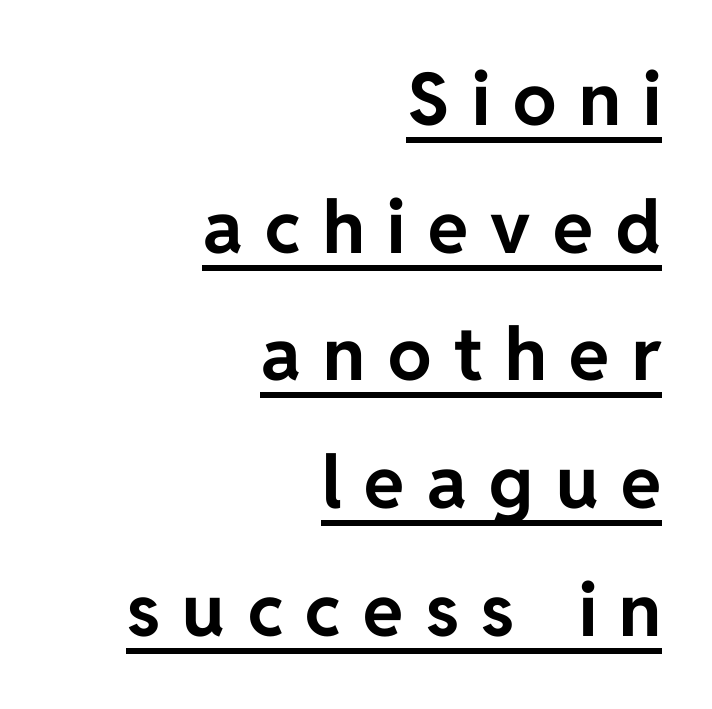
The image shows 73 px bold sans-serif type, upright; set right-aligned, line spacing 1.75x, unusually wide letter spacing (+0.31 em), underlined; low stroke contrast and a medium x-height.
